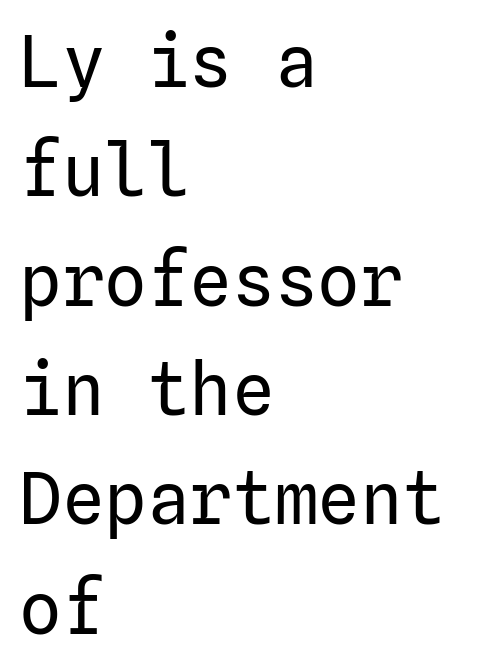
{"serif": "no", "italic": "no", "bold": "no", "weight": "regular", "width": "normal", "stroke_contrast": "low", "x_height": "medium", "underline": "no", "align": "left", "line_spacing": "normal", "line_spacing_ratio": 1.54, "letter_spacing": "normal", "letter_spacing_em": 0.0, "glyph_px": 71}
